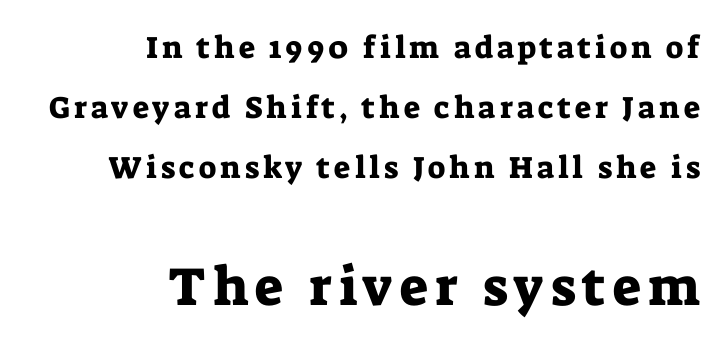
What's the leading like? Stretched, with rows far apart. Typeset ragged left — the right edge is the straight one. The passage shown begins with its smaller block and ends with its larger one. This sample has the flowing, uneven cadence of proportional lettering. This rendering employs a face with finishing strokes, i.e., a serif. Descenders are the only things crossing below the line.
